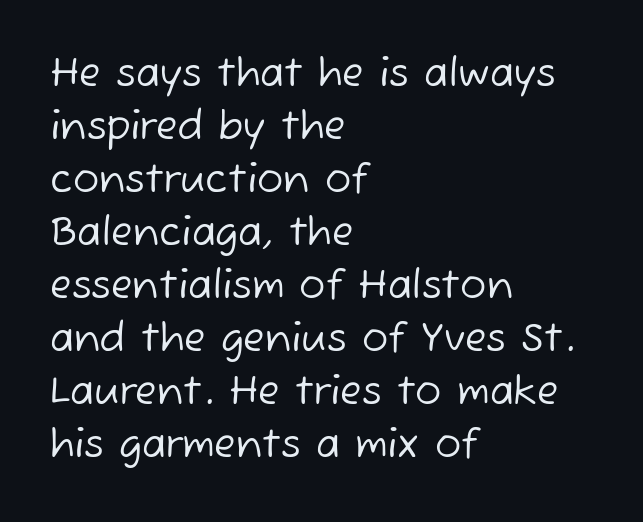
The image shows 39 px regular-weight sans-serif type; set left-aligned, normal line spacing (1.36x), normal letter spacing, not underlined; low stroke contrast and a medium x-height.
